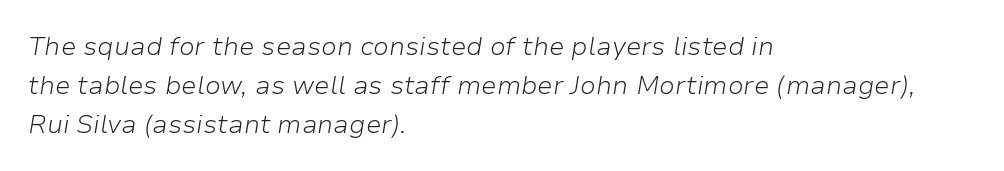
The image shows 26 px text type, italic (leaning right); set left-aligned, normal line spacing (1.5x), normal letter spacing, not underlined.
